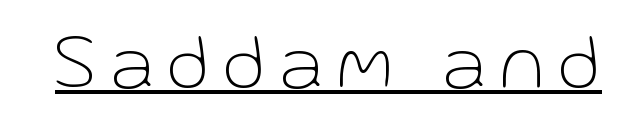
Q: Is the text bold? A: No.
Q: Is the text italic (slanted)? A: No, it is upright.
Q: Is the typeface a serif or a sans-serif typeface? A: Sans-serif.
Q: Is the text underlined? A: Yes.
Q: Width (condensed, normal, or wide)? A: Normal.
Q: Stroke contrast? A: Low.
Q: x-height? A: Medium.
Q: Monospaced? A: No.
